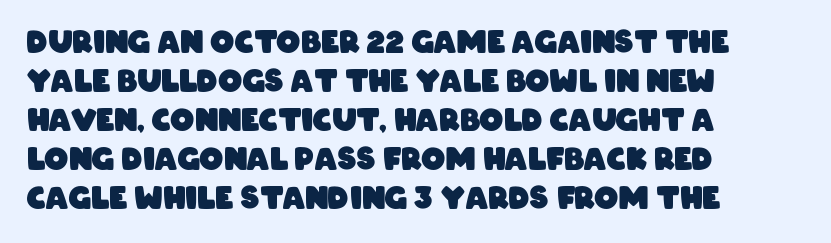
The image shows 30 px heavy, condensed sans-serif type; set left-aligned, normal line spacing (1.3x), normal letter spacing, not underlined; low stroke contrast and a large x-height.
